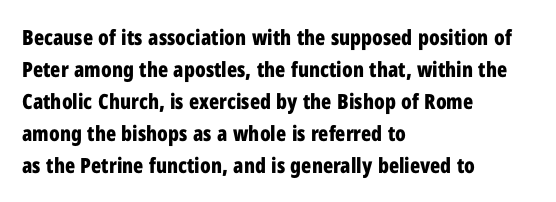
Q: Is the text bold? A: Yes.
Q: Is the text italic (slanted)? A: No, it is upright.
Q: Is the text underlined? A: No.
Q: How is the paragraph aligned? A: Left-aligned.
Q: Is the spacing between letters normal or unusually wide? A: Normal.
Q: Is the spacing between lines tight, normal or loose? A: Normal.
